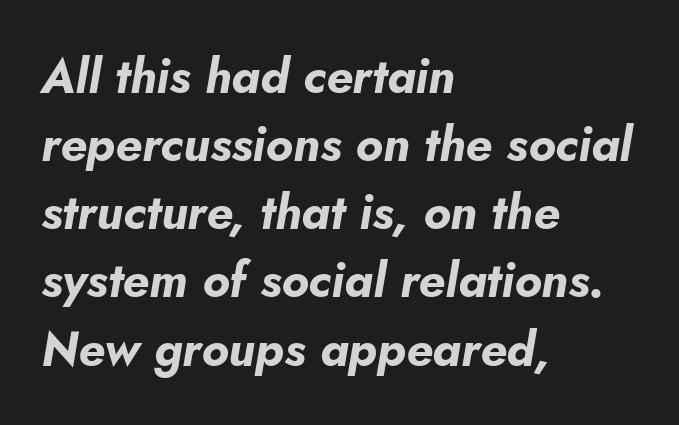
One-word summary of the alignment: left. If you measured baseline to baseline, you'd find a middling distance. The words here are not underlined. Designer's note — italics engaged. In terms of letterspacing, this is plain default setting. What weight is shown? A full bold with thick strokes.
